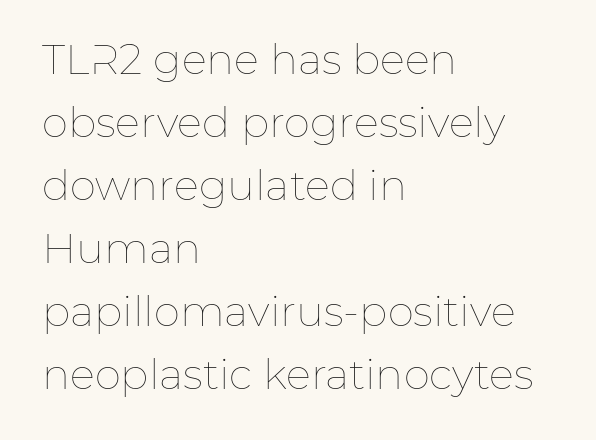
Reading down the block, your eye returns to a fixed left position each line. Compared with a typical body face, this is equally light or lighter still. Lines of text with bare space underneath. The type is set solid horizontally, with unmodified tracking. Successive baselines arrive at the customary interval. The letters stand straight up with perfectly vertical stems.
